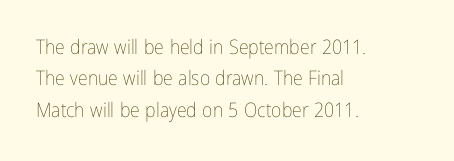
Q: Is the text bold? A: No.
Q: Is the text italic (slanted)? A: No, it is upright.
Q: Is the text underlined? A: No.
Q: How is the paragraph aligned? A: Left-aligned.
Q: Is the spacing between letters normal or unusually wide? A: Normal.
Q: Is the spacing between lines tight, normal or loose? A: Normal.
